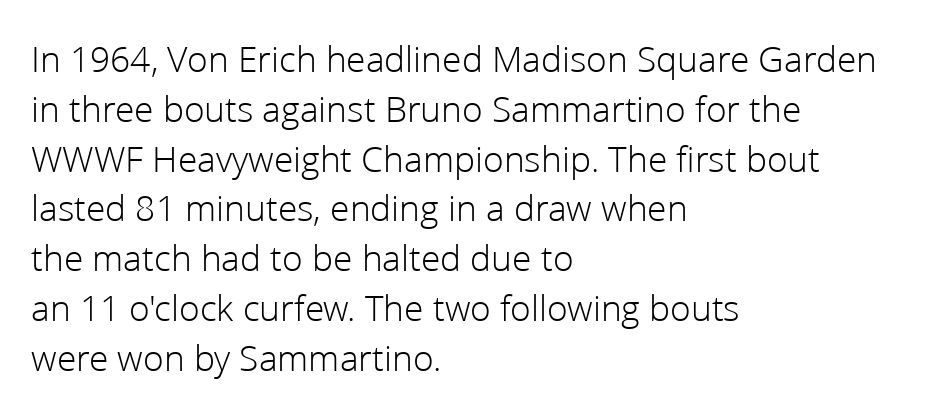
Stroke mass is kept to a normal reading level or below. Character widths vary here, with narrow letters taking less room than wide ones. The lettering holds an erect, upright posture throughout. A student would call this left alignment; a typographer would say flush left, rag right. Honestly, there is no underline to notice here at all. The tracking reads as untouched default to a designer's eye.
